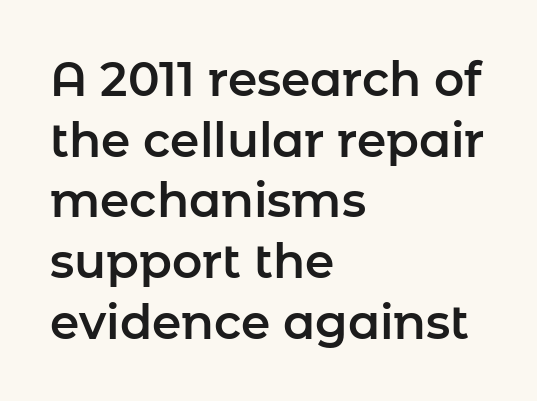
{"serif": "no", "italic": "no", "width": "normal", "stroke_contrast": "low", "x_height": "medium", "monospaced": "no", "underline": "no", "align": "left", "line_spacing": "normal", "line_spacing_ratio": 1.29, "letter_spacing": "normal", "letter_spacing_em": 0.0, "glyph_px": 47}
